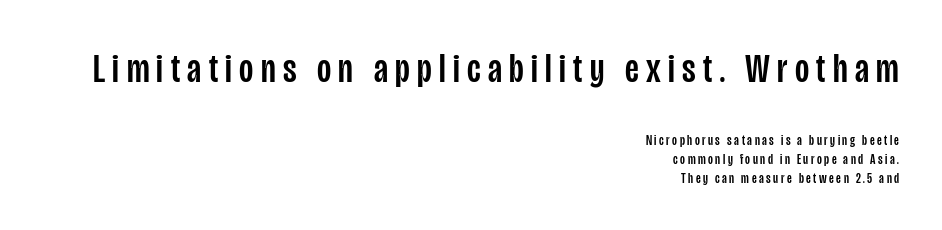
Q: Is the text italic (slanted)? A: No, it is upright.
Q: Is the typeface a serif or a sans-serif typeface? A: Sans-serif.
Q: Is the text underlined? A: No.
Q: How is the paragraph aligned? A: Right-aligned.
Q: Is the spacing between lines tight, normal or loose? A: Normal.
Q: Which block of text is set in a larger size, the first (top) or the second (bottom)? A: The first (top) one.
Q: Width (condensed, normal, or wide)? A: Condensed.
Q: Stroke contrast? A: Low.
Q: x-height? A: Large.
Q: Monospaced? A: No.
